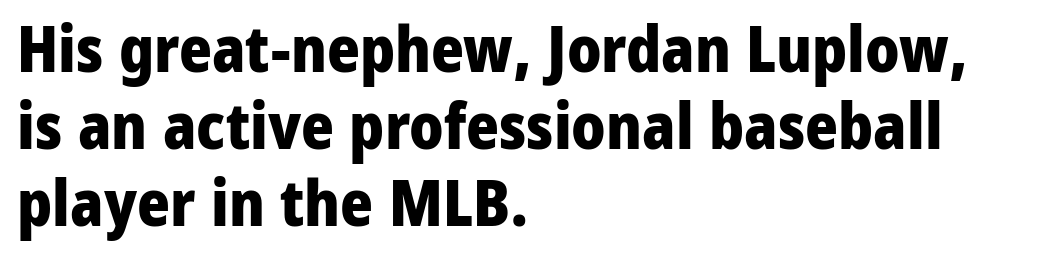
Rendered with straight, roman letterforms. Descenders hang freely into open space. Letterform terminals end flat and unadorned throughout the passage. You could call the tracking neutral — neither tight nor loose. How heavy is the stroke? Heavy — this is a bold.
